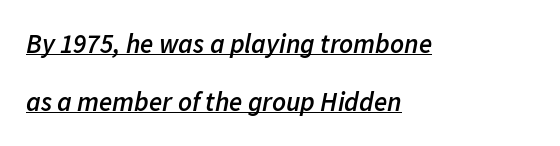
{"italic": "yes", "lean": "right", "slant_degrees": 11, "bold": "semi", "underline": "yes", "align": "left", "line_spacing": "loose", "line_spacing_ratio": 2.16, "letter_spacing": "normal", "letter_spacing_em": 0.0, "glyph_px": 27}
